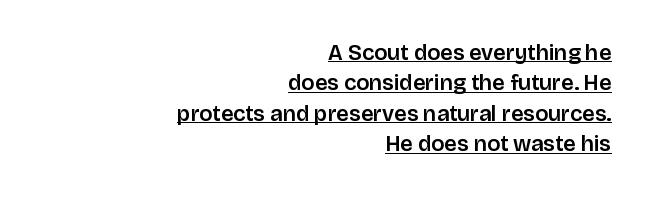
Q: Is the text italic (slanted)? A: No, it is upright.
Q: Is the text underlined? A: Yes.
Q: How is the paragraph aligned? A: Right-aligned.
Q: Is the spacing between letters normal or unusually wide? A: Normal.
Q: Is the spacing between lines tight, normal or loose? A: Normal.
